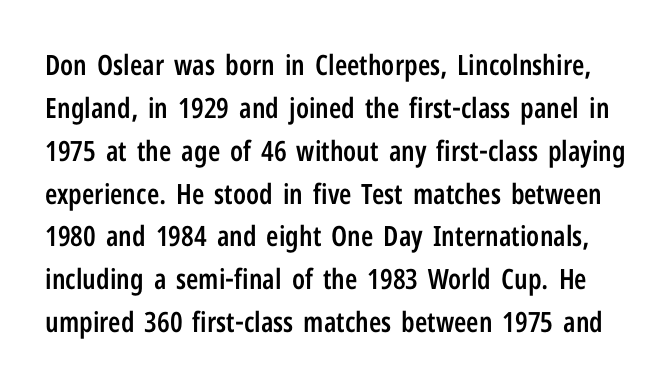
{"serif": "no", "italic": "no", "bold": "semi", "weight": "semibold", "width": "condensed", "stroke_contrast": "low", "x_height": "medium", "monospaced": "no", "underline": "no", "line_spacing": "normal", "line_spacing_ratio": 1.53, "letter_spacing": "normal", "letter_spacing_em": 0.0, "glyph_px": 28}
